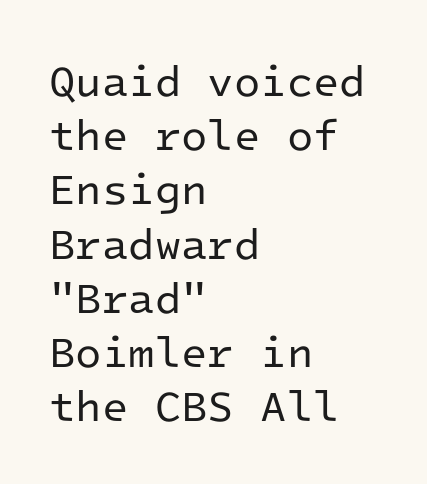
Q: Is the text bold? A: No.
Q: Is the text italic (slanted)? A: No, it is upright.
Q: Is the typeface a serif or a sans-serif typeface? A: Sans-serif.
Q: Is the text underlined? A: No.
Q: How is the paragraph aligned? A: Left-aligned.
Q: Is the spacing between letters normal or unusually wide? A: Normal.
Q: Is the spacing between lines tight, normal or loose? A: Normal.
Q: Width (condensed, normal, or wide)? A: Normal.
Q: Stroke contrast? A: Low.
Q: x-height? A: Medium.
Q: Monospaced? A: Yes.
